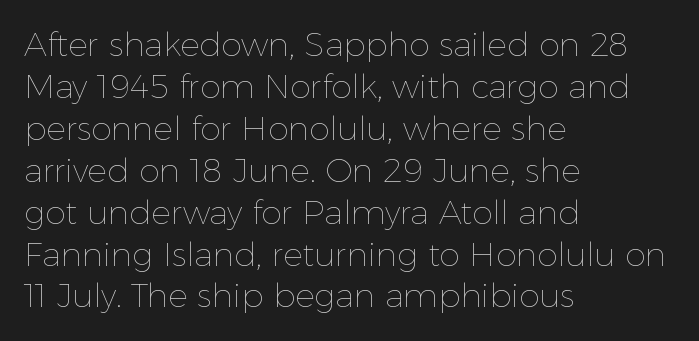
{"italic": "no", "bold": "no", "weight": "thin", "width": "normal", "x_height": "medium", "monospaced": "no", "underline": "no", "align": "left", "line_spacing": "normal", "line_spacing_ratio": 1.27, "letter_spacing": "normal", "letter_spacing_em": 0.0, "glyph_px": 33}
